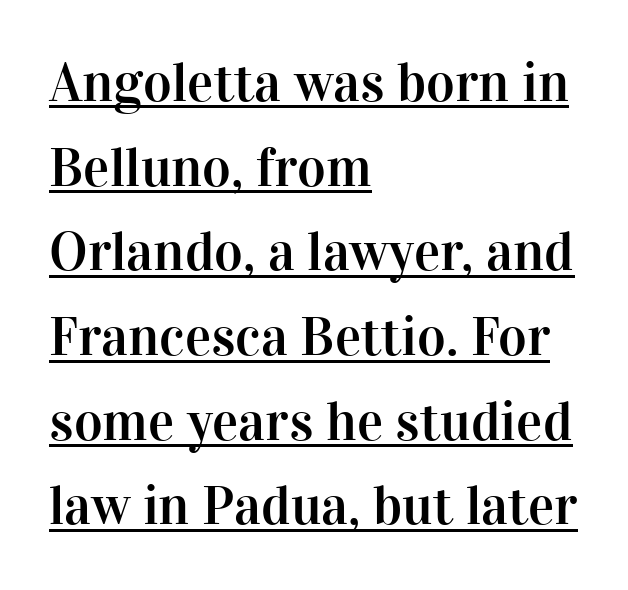
{"serif": "yes", "italic": "no", "width": "normal", "stroke_contrast": "high", "x_height": "medium", "monospaced": "no", "underline": "yes", "align": "left", "line_spacing": "normal", "line_spacing_ratio": 1.54, "letter_spacing": "normal", "letter_spacing_em": 0.0, "glyph_px": 55}
